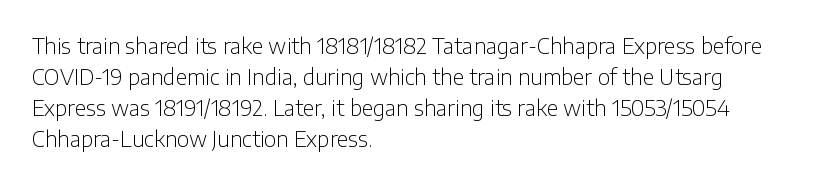
The image shows 21 px text type, upright; set left-aligned, normal line spacing (1.48x), normal letter spacing, not underlined.
